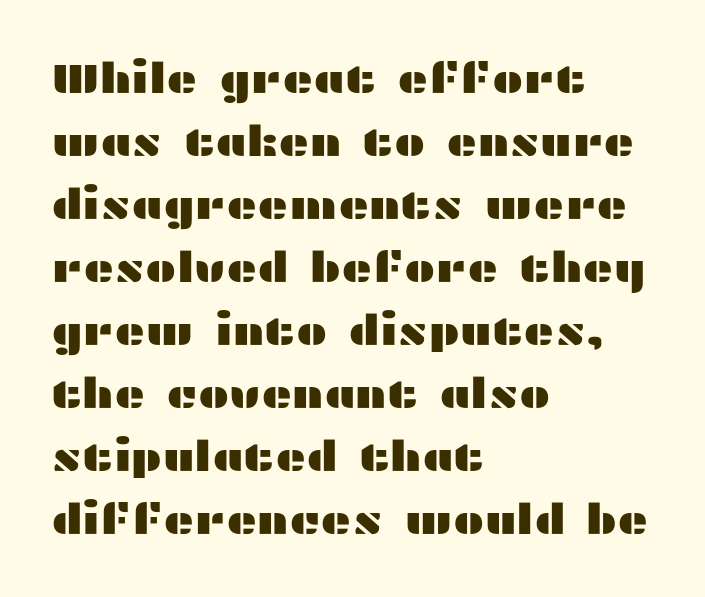
The rendering uses natural spacing where letterforms have individual widths. The ragged edge is on the right, which tells us the setting is flush left. Rows of type keep a routine distance in the vertical direction. Type style note: lacks serifs. Tracking value appears to be zero — textbook default spacing. Every character sits straight up, as roman type does.
